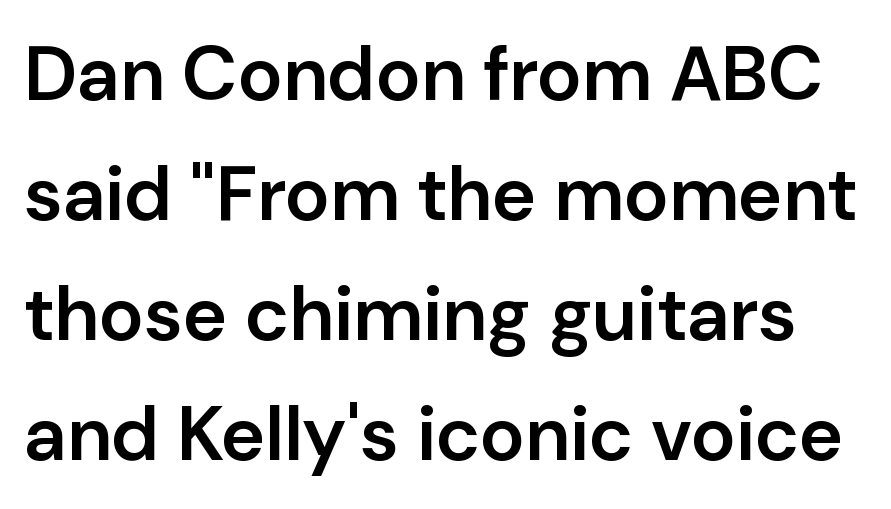
Strokes here are thickened, but only to semibold level. Successive baselines arrive at the customary interval. Looks like regular typesetting: each glyph gets only the width it needs. A sans-serif font was chosen for this passage. Beneath every word, the page is bare. Nobody touched the tracking dial on this one.
